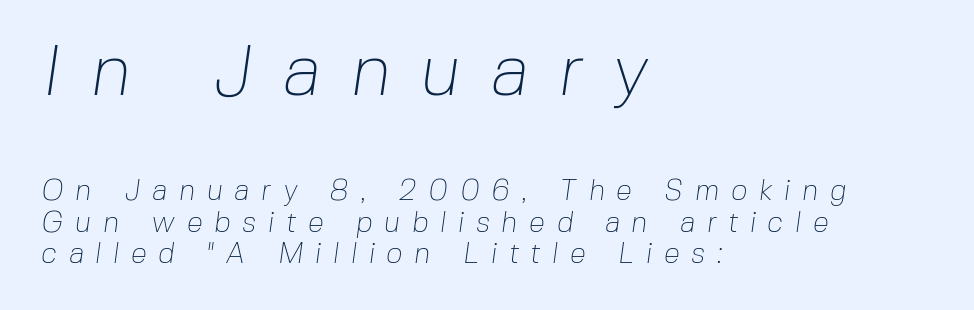
Q: Is the text bold? A: No.
Q: Is the typeface a serif or a sans-serif typeface? A: Sans-serif.
Q: Is the text underlined? A: No.
Q: How is the paragraph aligned? A: Left-aligned.
Q: Is the spacing between letters normal or unusually wide? A: Unusually wide.
Q: Is the spacing between lines tight, normal or loose? A: Tight.
Q: Which block of text is set in a larger size, the first (top) or the second (bottom)? A: The first (top) one.
Q: Width (condensed, normal, or wide)? A: Normal.
Q: Stroke contrast? A: Low.
Q: x-height? A: Medium.
Q: Monospaced? A: No.
